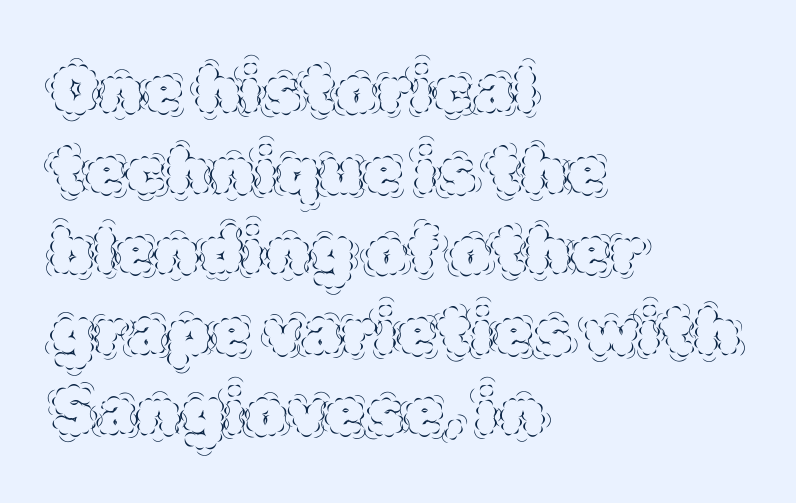
Caption: multi-line text, flush left, ragged right. Each stroke keeps to a modest, everyday thickness or less. In terms of posture, this sample is upright. Words float on clear page, feet unadorned. This sample has the flowing, uneven cadence of proportional lettering. Here the glyphs are tracked normally, forming tight word shapes.
